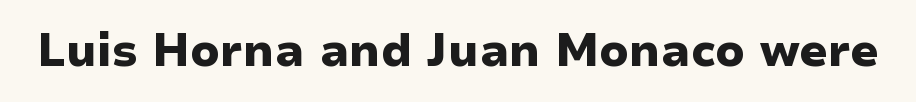
Q: Is the text bold? A: Yes.
Q: Is the text italic (slanted)? A: No, it is upright.
Q: Is the typeface a serif or a sans-serif typeface? A: Sans-serif.
Q: Is the text underlined? A: No.
Q: Is the spacing between letters normal or unusually wide? A: Normal.
Q: Width (condensed, normal, or wide)? A: Wide.
Q: Stroke contrast? A: Low.
Q: x-height? A: Medium.
Q: Monospaced? A: No.
